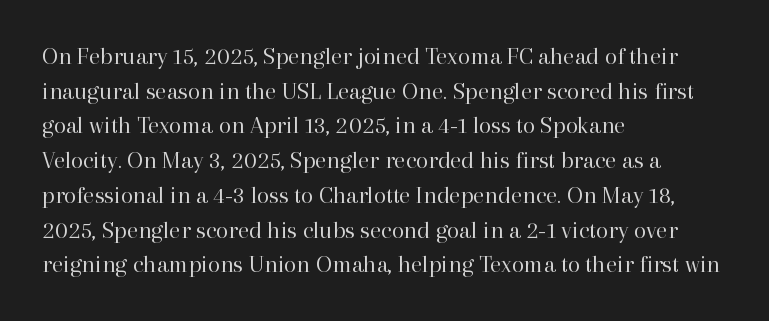
{"italic": "no", "bold": "no", "underline": "no", "align": "left", "line_spacing": "normal", "line_spacing_ratio": 1.39, "letter_spacing": "normal", "letter_spacing_em": 0.0, "glyph_px": 25}
